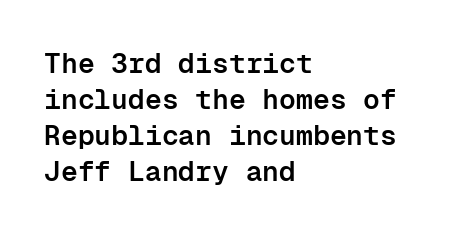
The image shows 28 px semibold sans-serif type, upright, monospaced; set left-aligned, normal line spacing (1.29x), normal letter spacing, not underlined; low stroke contrast and a medium x-height.
